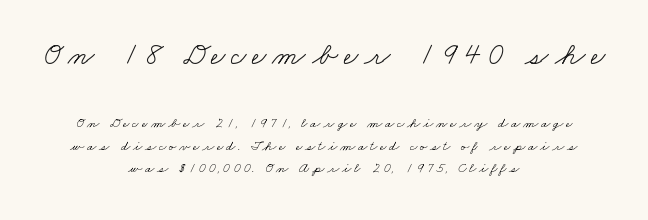
{"serif": "yes", "bold": "no", "weight": "light", "width": "wide", "stroke_contrast": "low", "x_height": "small", "monospaced": "no", "underline": "no", "align": "center", "line_spacing": "normal", "line_spacing_ratio": 1.62, "larger_block": "first", "size_ratio": 2.21, "glyph_px": 31}
